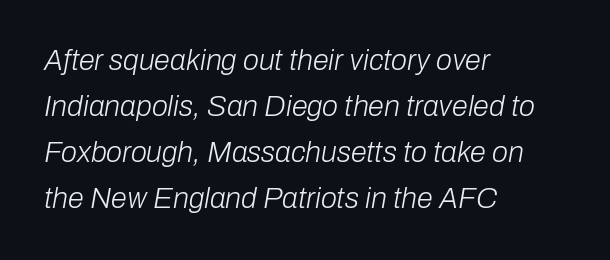
Q: Is the text bold? A: No.
Q: Is the text italic (slanted)? A: Yes, it leans right by about 10 degrees.
Q: Is the text underlined? A: No.
Q: How is the paragraph aligned? A: Left-aligned.
Q: Is the spacing between letters normal or unusually wide? A: Normal.
Q: Is the spacing between lines tight, normal or loose? A: Normal.
Q: Width (condensed, normal, or wide)? A: Normal.
Q: Stroke contrast? A: Low.
Q: x-height? A: Medium.
Q: Monospaced? A: No.
